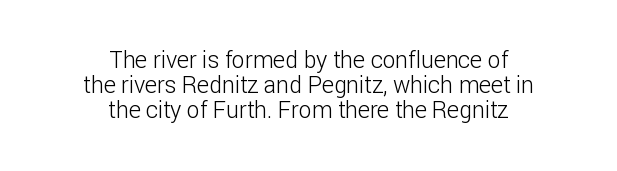
A typesetter would call this zero additional tracking. Stem width sits at or under what a default text font uses. If you drew a line through each stem, it would be perfectly vertical. Line starts and ends both wander, symmetrically. The zone under the glyphs is completely vacant.
